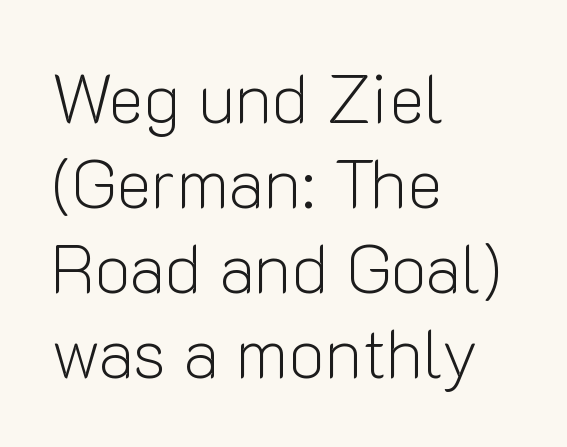
The image shows 68 px light sans-serif type, upright; set left-aligned, normal line spacing (1.25x), normal letter spacing, not underlined; low stroke contrast and a medium x-height.
